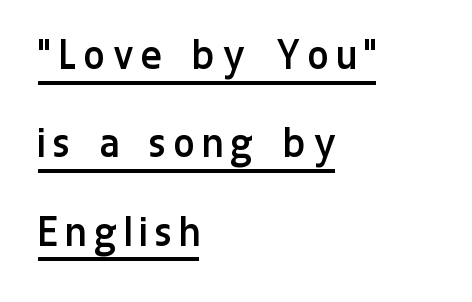
Summary of weight: not heavy and not bold. The rendered words wear a rule along their underside. Notice how the stems are strictly vertical — no italics here. Note the varied advance widths — an 'i' is clearly narrower than an 'm'. These lines are set flush left with a ragged right edge.
